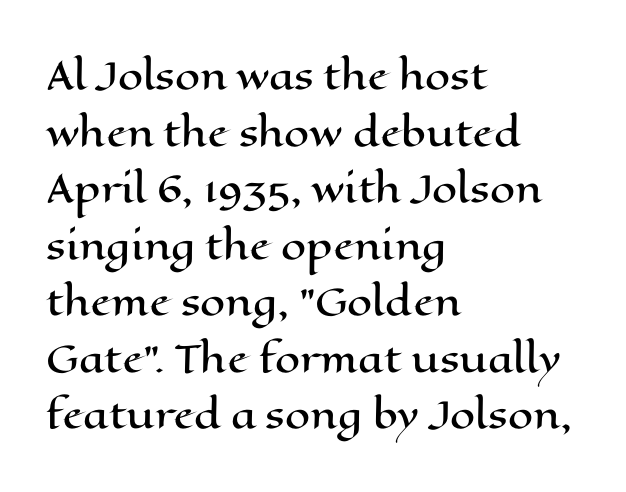
The image shows 36 px wide type, upright; set left-aligned, normal line spacing (1.57x), normal letter spacing, not underlined; high stroke contrast and a medium x-height.
